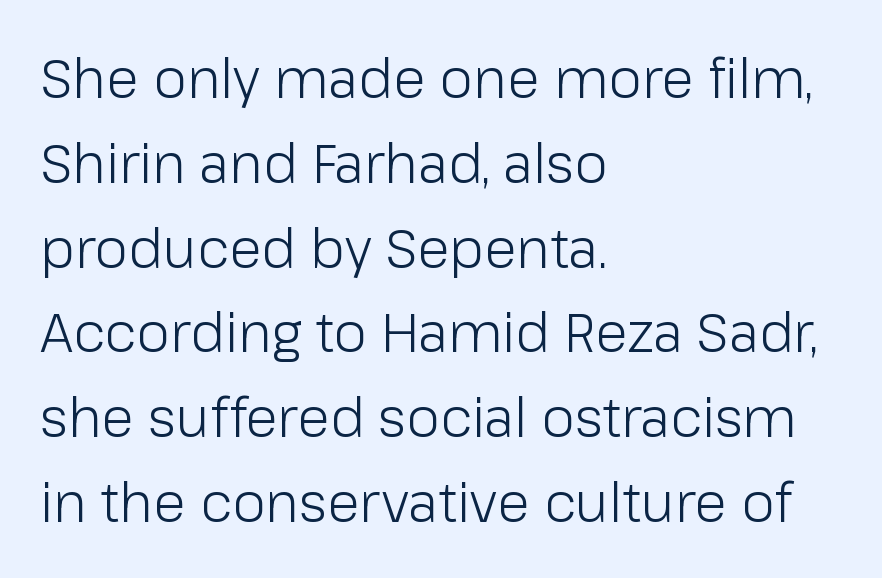
Underlining? Definitely not there. No chunkiness to these letters — they're not bold. This block has exactly the height ordinary leading produces. The rendering anchors every line to the left-hand side. Is this a fixed-width face? No — the glyphs have proportional, varying widths.
